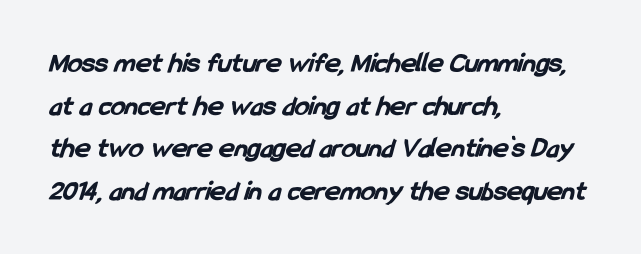
What weight is shown? A full bold with thick strokes. The specimen omits any rule beneath the text block's lines. Looks like regular typesetting: each glyph gets only the width it needs. Words appear dense and cohesive because spacing is normal. One glance says typical: line gaps are just what's usual.
